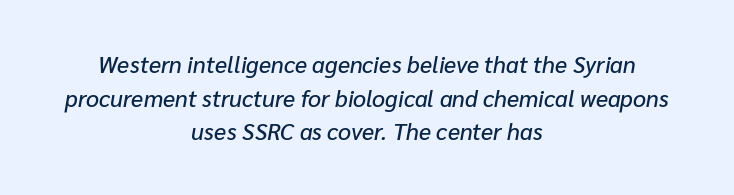
{"italic": "yes", "lean": "right", "slant_degrees": 10, "underline": "no", "align": "center", "line_spacing": "normal", "line_spacing_ratio": 1.46, "letter_spacing": "normal", "letter_spacing_em": 0.0, "glyph_px": 23}
